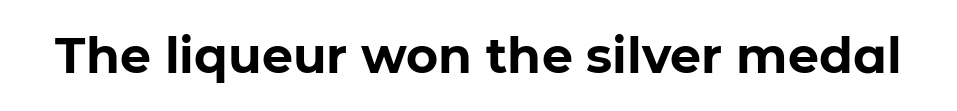
The image shows 49 px bold sans-serif type, upright; set normal letter spacing, not underlined; low stroke contrast and a medium x-height.
